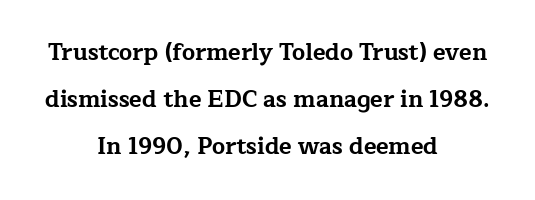
The image shows 23 px bold type, upright; set centered, loose line spacing (2.05x), normal letter spacing, not underlined.
